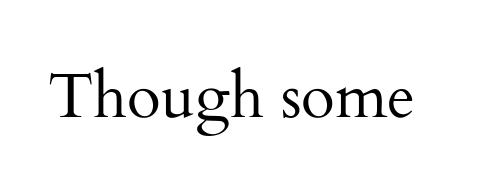
The image shows 62 px regular-weight serif type, upright; set normal letter spacing, not underlined; medium stroke contrast and a small x-height.
